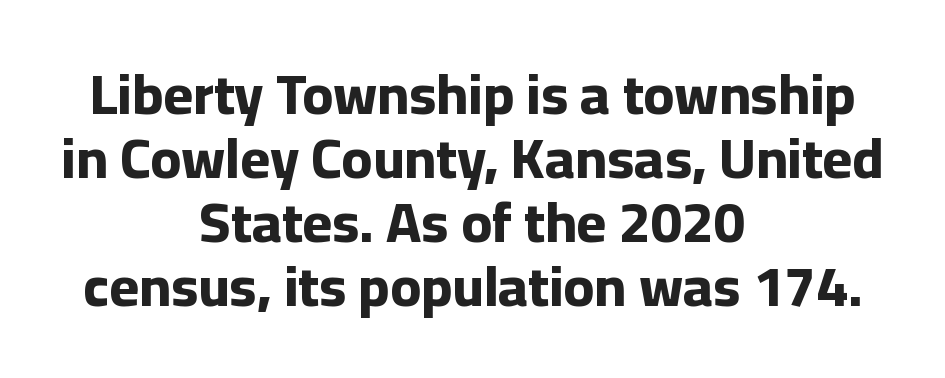
{"serif": "no", "italic": "no", "bold": "yes", "weight": "bold", "width": "normal", "stroke_contrast": "low", "x_height": "medium", "monospaced": "no", "underline": "no", "align": "center", "line_spacing": "tight", "line_spacing_ratio": 1.12, "letter_spacing": "normal", "letter_spacing_em": 0.0, "glyph_px": 57}
